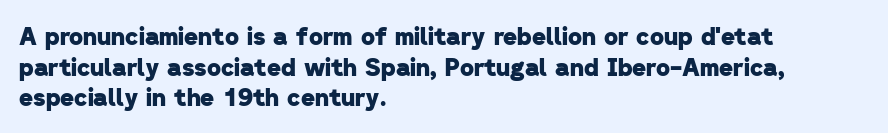
Line starts are locked; line ends wander. Underlining? Definitely not there. Is there much room between lines? A standard amount, neither cramped nor airy. You'd pick this weight for a headline — it's a proper bold.
